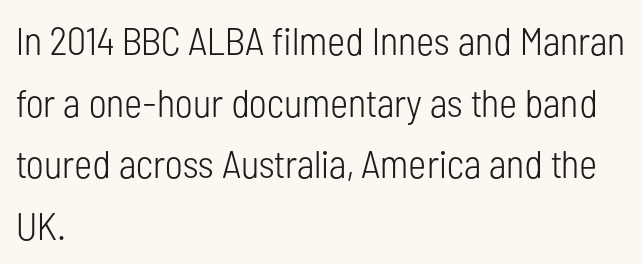
{"serif": "no", "italic": "no", "bold": "no", "weight": "light", "width": "condensed", "stroke_contrast": "low", "x_height": "medium", "monospaced": "no", "underline": "no", "align": "left", "line_spacing": "normal", "line_spacing_ratio": 1.58, "letter_spacing": "normal", "letter_spacing_em": 0.0, "glyph_px": 39}
